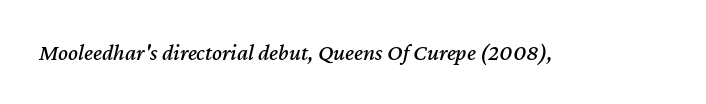
The image shows 23 px text type, italic (leaning right); set normal letter spacing, not underlined.
